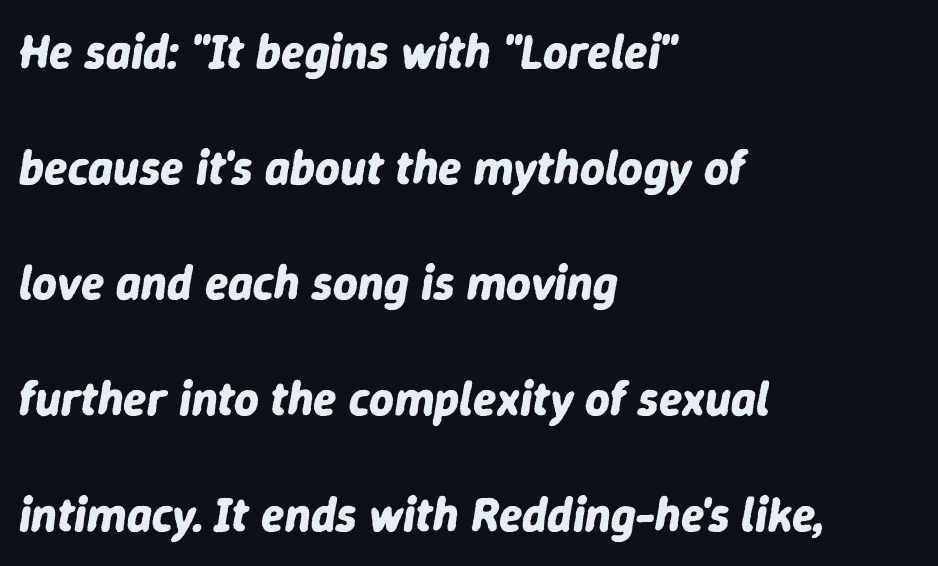
Interline gaps are noticeably wide in this sample. In CSS terms this would be text-align: left. Check under the words: just untouched page. When letters slant like this, we call the style italic. Nothing unusual about the tracking: characters are spaced as the font intends. Character widths vary here, with narrow letters taking less room than wide ones.
